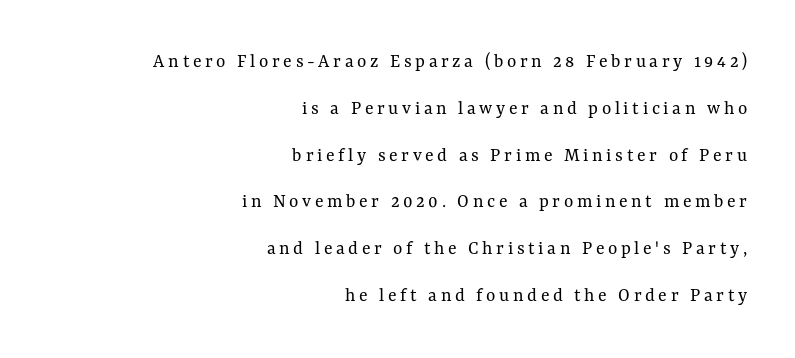
Each new line begins a long way beneath the previous one. The words here are not underlined. Line endings align vertically; line beginnings do not. The cut favours lightness, reaching ordinary text weight at its darkest.
